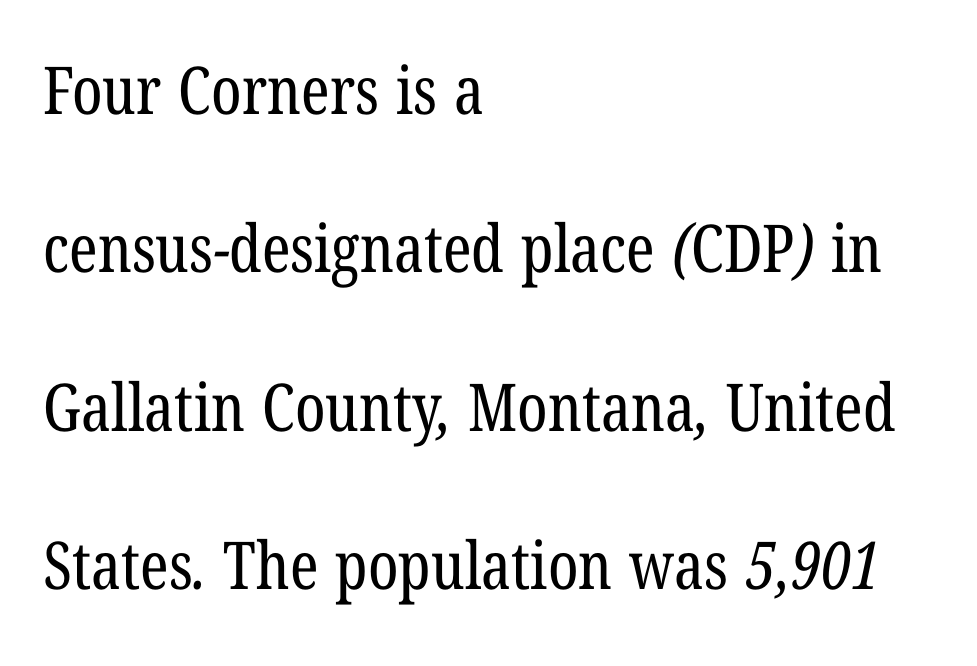
Q: Is the text bold? A: No.
Q: Is the typeface a serif or a sans-serif typeface? A: Serif.
Q: Is the text underlined? A: No.
Q: How is the paragraph aligned? A: Left-aligned.
Q: Is the spacing between letters normal or unusually wide? A: Normal.
Q: Is the spacing between lines tight, normal or loose? A: Loose.
Q: Width (condensed, normal, or wide)? A: Condensed.
Q: Stroke contrast? A: Low.
Q: x-height? A: Medium.
Q: Monospaced? A: No.
